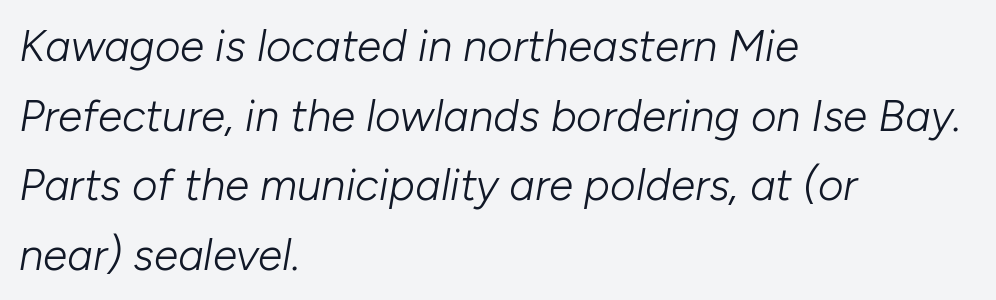
Honestly, the letter spacing is just normal — you wouldn't notice it. If you drew a ruler down the left edge, every line would touch it. Is this a fixed-width face? No — the glyphs have proportional, varying widths. Weight: not bold — regular or lighter. Underlining? Definitely not there.
